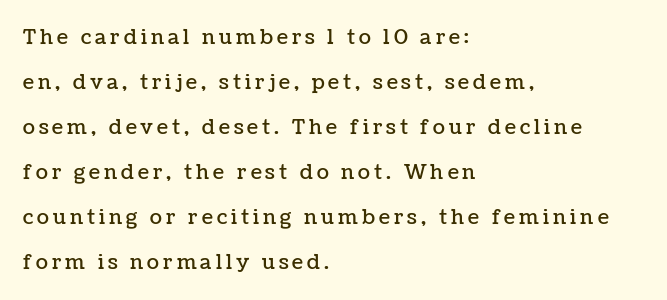
The image shows 20 px text type, upright; set left-aligned, loose line spacing (2.25x), unusually wide letter spacing (+0.2 em), not underlined.
